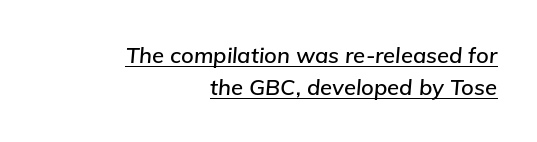
Q: Is the text italic (slanted)? A: Yes, it leans right by about 5 degrees.
Q: Is the text underlined? A: Yes.
Q: How is the paragraph aligned? A: Right-aligned.
Q: Is the spacing between letters normal or unusually wide? A: Normal.
Q: Is the spacing between lines tight, normal or loose? A: Normal.
